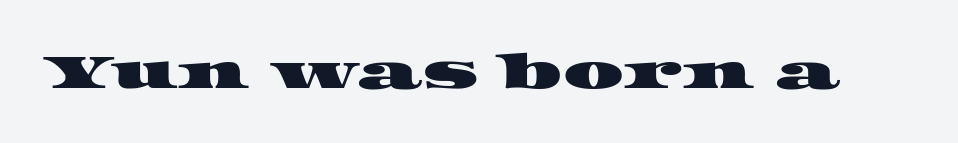
Q: Is the typeface a serif or a sans-serif typeface? A: Serif.
Q: Is the text underlined? A: No.
Q: Is the spacing between letters normal or unusually wide? A: Normal.
Q: Width (condensed, normal, or wide)? A: Wide.
Q: Stroke contrast? A: High.
Q: x-height? A: Large.
Q: Monospaced? A: No.
